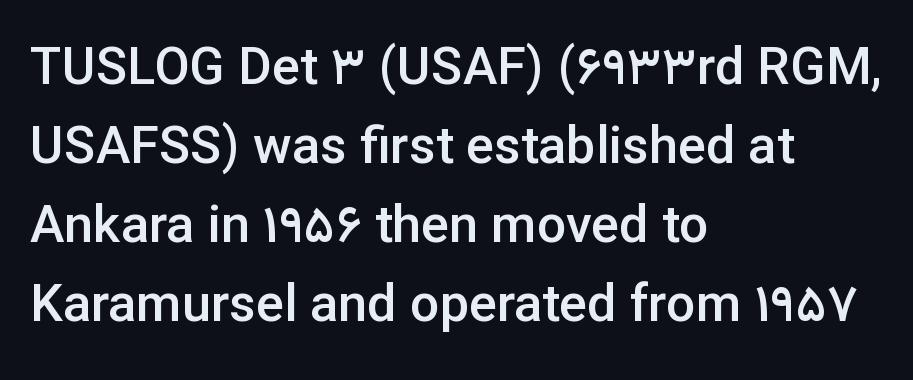
Q: Is the text bold? A: Semi-bold.
Q: Is the text italic (slanted)? A: No, it is upright.
Q: Is the typeface a serif or a sans-serif typeface? A: Sans-serif.
Q: Is the text underlined? A: No.
Q: How is the paragraph aligned? A: Left-aligned.
Q: Is the spacing between letters normal or unusually wide? A: Normal.
Q: Is the spacing between lines tight, normal or loose? A: Normal.
Q: Width (condensed, normal, or wide)? A: Normal.
Q: Stroke contrast? A: Low.
Q: x-height? A: Medium.
Q: Monospaced? A: No.
